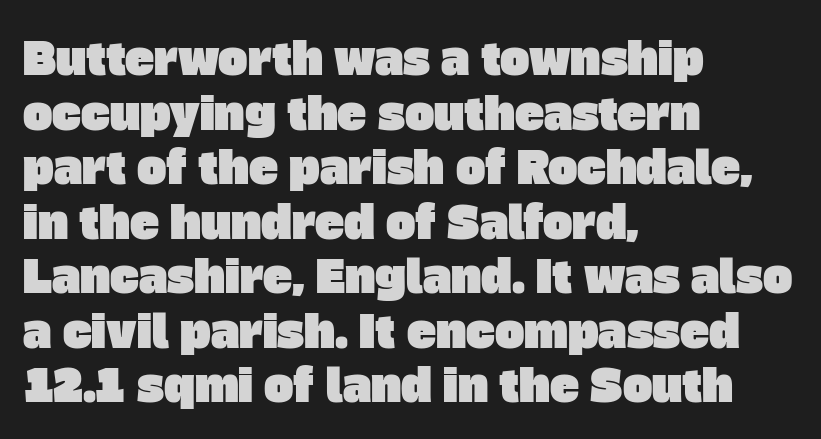
Has an underline been added? It has not. Note the varied advance widths — an 'i' is clearly narrower than an 'm'. Horizontal alignment here is leftward, the default for most running prose. The type family on display is of the sans-serif kind. Tracking value appears to be zero — textbook default spacing.
